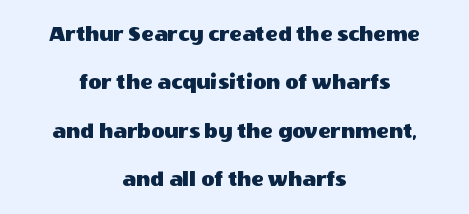
This sample trades compactness for vertical openness between lines. Typeset on center — no edge is straight. Short note: letters normally spaced. Posture: straight, roman, zero tilt. The foot of each line stays bare and open.
